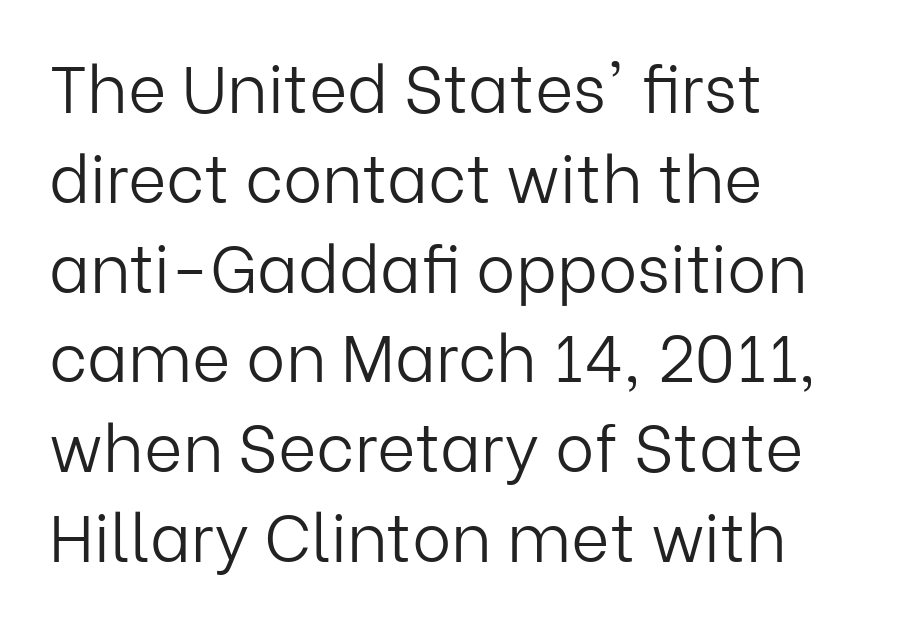
The image shows 66 px light sans-serif type, upright; set left-aligned, normal line spacing (1.36x), normal letter spacing, not underlined; low stroke contrast and a medium x-height.
